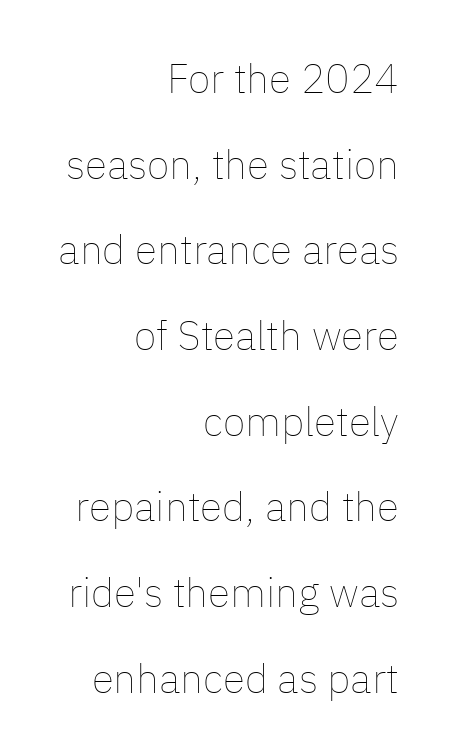
The image shows 41 px thin type, upright; set right-aligned, loose line spacing (2.09x), normal letter spacing, not underlined; low stroke contrast and a medium x-height.
